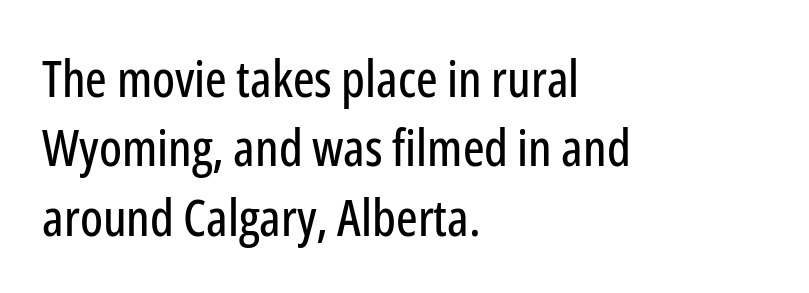
{"serif": "no", "italic": "no", "width": "condensed", "stroke_contrast": "low", "x_height": "medium", "monospaced": "no", "underline": "no", "align": "left", "line_spacing": "normal", "line_spacing_ratio": 1.36, "letter_spacing": "normal", "letter_spacing_em": 0.0, "glyph_px": 51}
